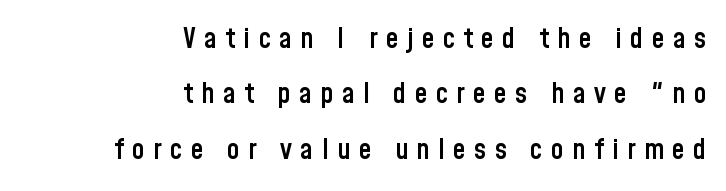
Q: Is the text bold? A: Semi-bold.
Q: Is the text italic (slanted)? A: No, it is upright.
Q: Is the typeface a serif or a sans-serif typeface? A: Sans-serif.
Q: Is the text underlined? A: No.
Q: How is the paragraph aligned? A: Right-aligned.
Q: Is the spacing between letters normal or unusually wide? A: Unusually wide.
Q: Is the spacing between lines tight, normal or loose? A: Loose.
Q: Width (condensed, normal, or wide)? A: Condensed.
Q: Stroke contrast? A: Low.
Q: x-height? A: Medium.
Q: Monospaced? A: No.
